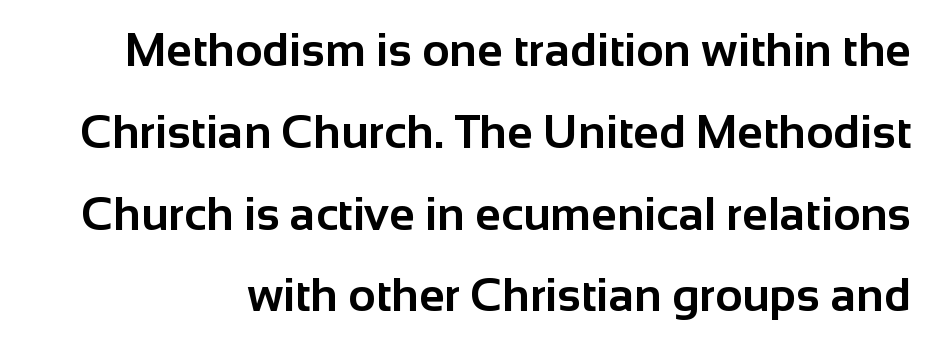
{"serif": "no", "italic": "no", "bold": "yes", "weight": "bold", "width": "normal", "stroke_contrast": "low", "x_height": "medium", "monospaced": "no", "underline": "no", "line_spacing_ratio": 1.74, "letter_spacing": "normal", "letter_spacing_em": 0.0, "glyph_px": 47}
